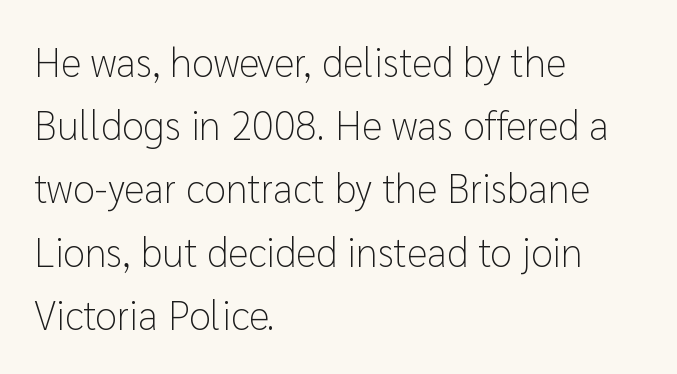
Q: Is the text bold? A: No.
Q: Is the text italic (slanted)? A: No, it is upright.
Q: Is the typeface a serif or a sans-serif typeface? A: Sans-serif.
Q: Is the text underlined? A: No.
Q: How is the paragraph aligned? A: Left-aligned.
Q: Is the spacing between letters normal or unusually wide? A: Normal.
Q: Is the spacing between lines tight, normal or loose? A: Normal.
Q: Width (condensed, normal, or wide)? A: Normal.
Q: Stroke contrast? A: Low.
Q: x-height? A: Medium.
Q: Monospaced? A: No.
